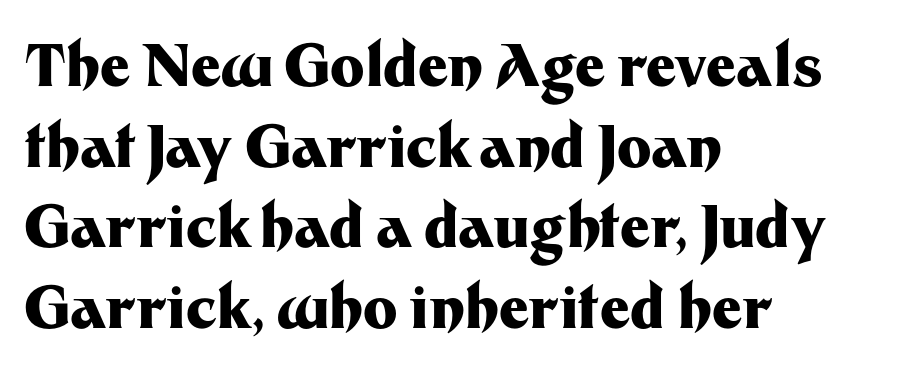
Q: Is the text bold? A: Yes.
Q: Is the text italic (slanted)? A: No, it is upright.
Q: Is the typeface a serif or a sans-serif typeface? A: Sans-serif.
Q: Is the text underlined? A: No.
Q: How is the paragraph aligned? A: Left-aligned.
Q: Is the spacing between letters normal or unusually wide? A: Normal.
Q: Is the spacing between lines tight, normal or loose? A: Normal.
Q: Width (condensed, normal, or wide)? A: Normal.
Q: Stroke contrast? A: Medium.
Q: x-height? A: Medium.
Q: Monospaced? A: No.
